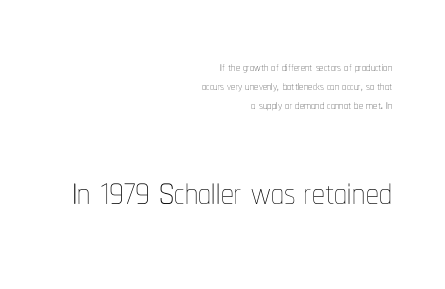
The image shows 51 px thin, condensed type, upright; set right-aligned, tight line spacing (1.13x), normal letter spacing, not underlined; the second (bottom) block is 3.0x larger; low stroke contrast and a medium x-height.
